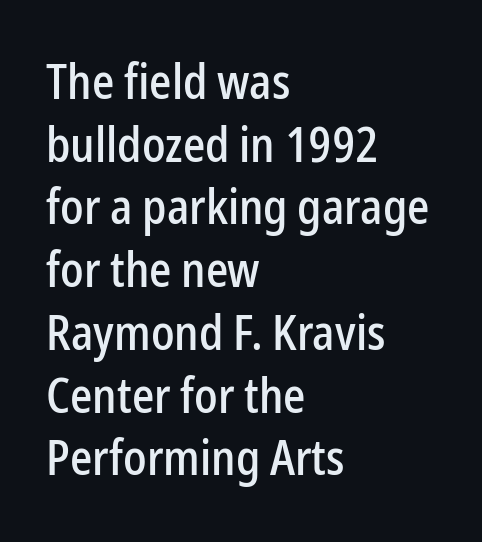
{"serif": "no", "italic": "no", "width": "condensed", "stroke_contrast": "low", "x_height": "medium", "monospaced": "no", "underline": "no", "align": "left", "line_spacing": "normal", "line_spacing_ratio": 1.28, "letter_spacing": "normal", "letter_spacing_em": 0.0, "glyph_px": 49}
